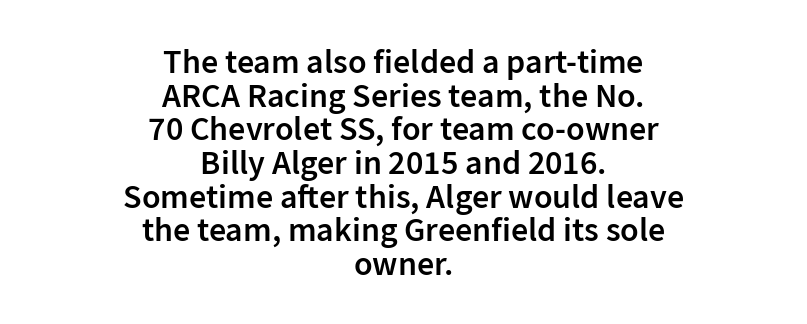
The image shows 34 px semibold sans-serif type, upright; set centered, tight line spacing (0.99x), normal letter spacing, not underlined; low stroke contrast and a medium x-height.
